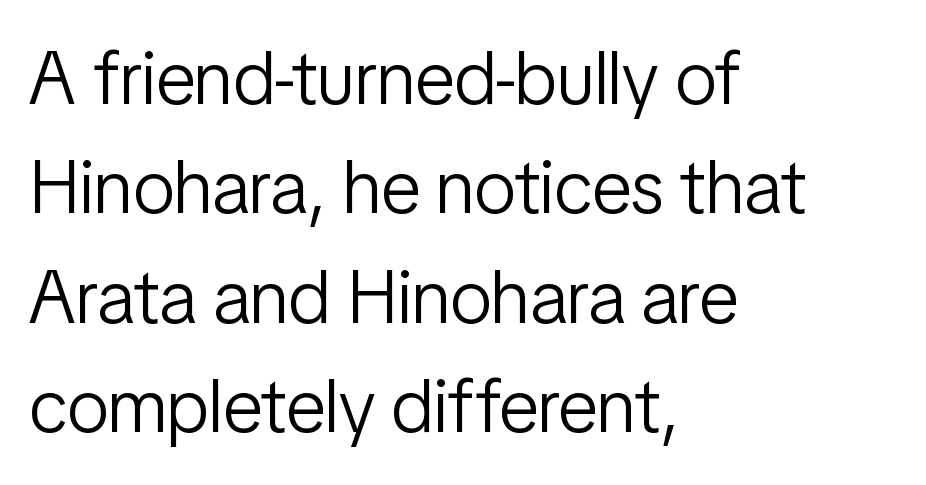
Q: Is the text bold? A: No.
Q: Is the text italic (slanted)? A: No, it is upright.
Q: Is the typeface a serif or a sans-serif typeface? A: Sans-serif.
Q: Is the text underlined? A: No.
Q: How is the paragraph aligned? A: Left-aligned.
Q: Is the spacing between letters normal or unusually wide? A: Normal.
Q: Is the spacing between lines tight, normal or loose? A: Normal.
Q: Width (condensed, normal, or wide)? A: Condensed.
Q: Stroke contrast? A: Low.
Q: x-height? A: Medium.
Q: Monospaced? A: No.
